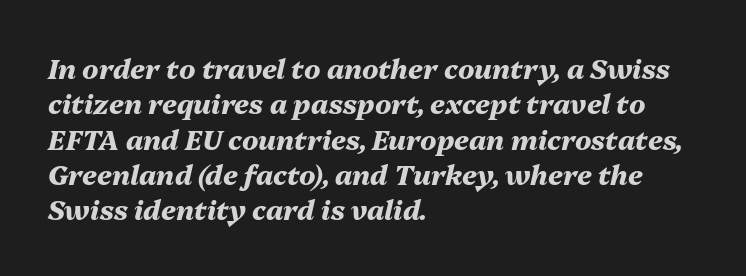
The image shows 27 px bold type, italic (leaning right); set left-aligned, normal line spacing (1.31x), normal letter spacing, not underlined.
